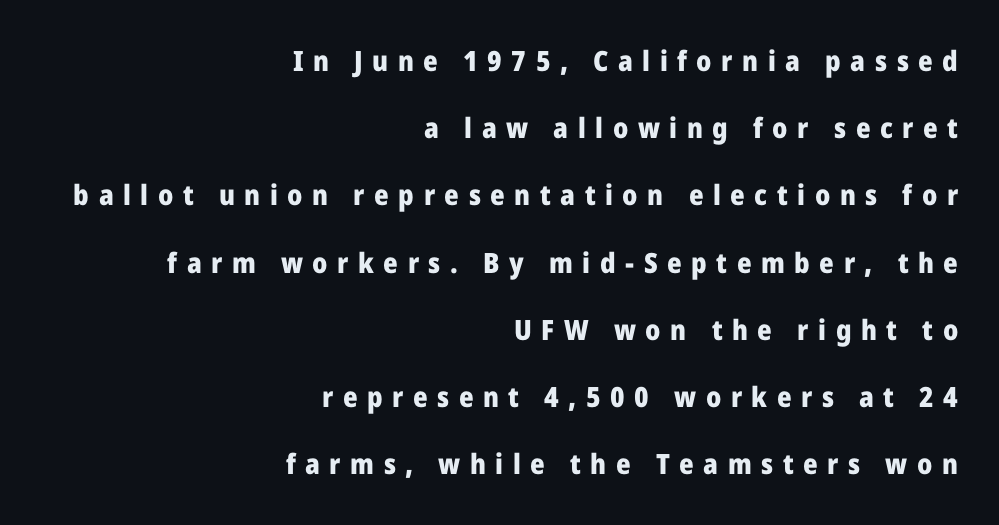
To sum up the face: it is a sans, with no serifs. Underline: absent. Words appear elongated and porous because spacing is wide. The letters advance in unequal steps, a hallmark of proportional type. Set as a true bold cut, around the 700 mark. Horizontal alignment here is rightward, an uncommon choice for prose.
